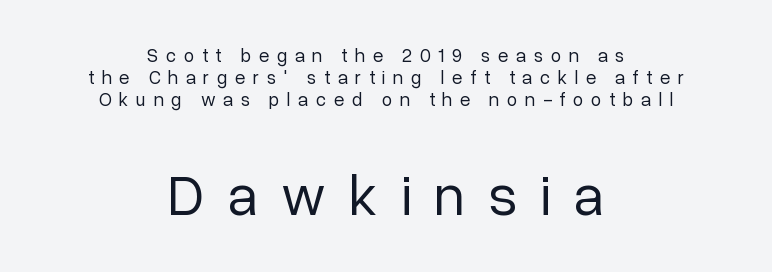
The image shows 58 px regular-weight sans-serif type, upright; set centered, tight line spacing (1.15x), unusually wide letter spacing (+0.4 em), not underlined; the second (bottom) block is 3.05x larger; low stroke contrast and a medium x-height.
